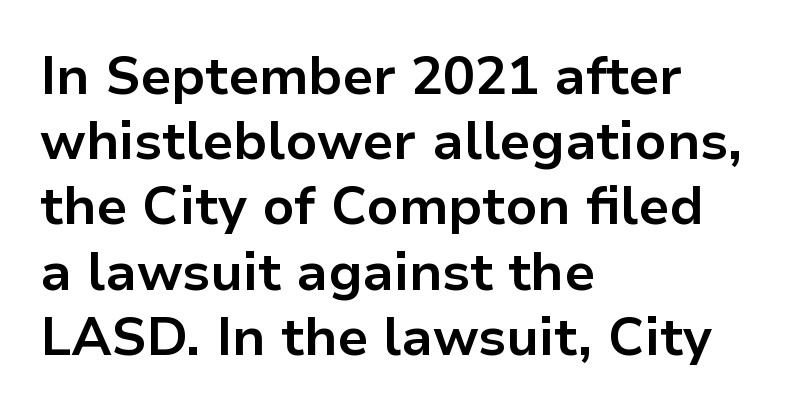
{"serif": "no", "italic": "no", "bold": "yes", "weight": "bold", "width": "normal", "stroke_contrast": "low", "x_height": "medium", "monospaced": "no", "underline": "no", "align": "left", "line_spacing_ratio": 1.23, "letter_spacing": "normal", "letter_spacing_em": 0.0, "glyph_px": 53}
